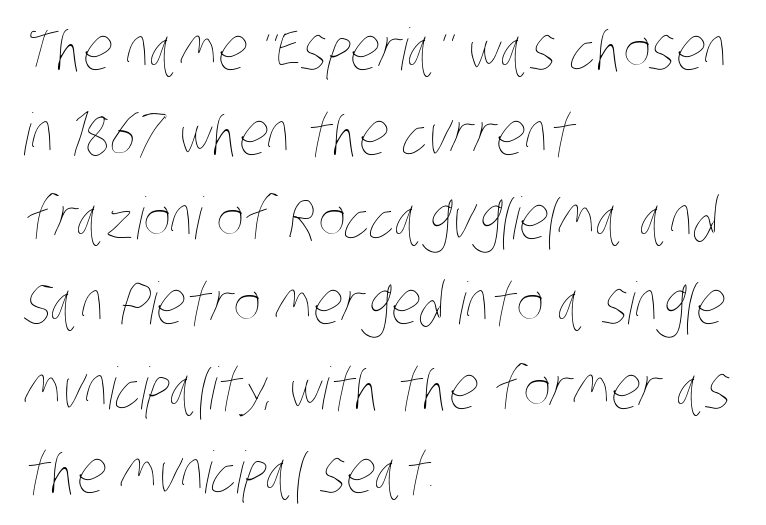
{"bold": "no", "weight": "thin", "width": "condensed", "stroke_contrast": "low", "x_height": "large", "monospaced": "no", "underline": "no", "align": "left", "line_spacing": "normal", "line_spacing_ratio": 1.46, "letter_spacing": "normal", "letter_spacing_em": 0.0, "glyph_px": 58}
